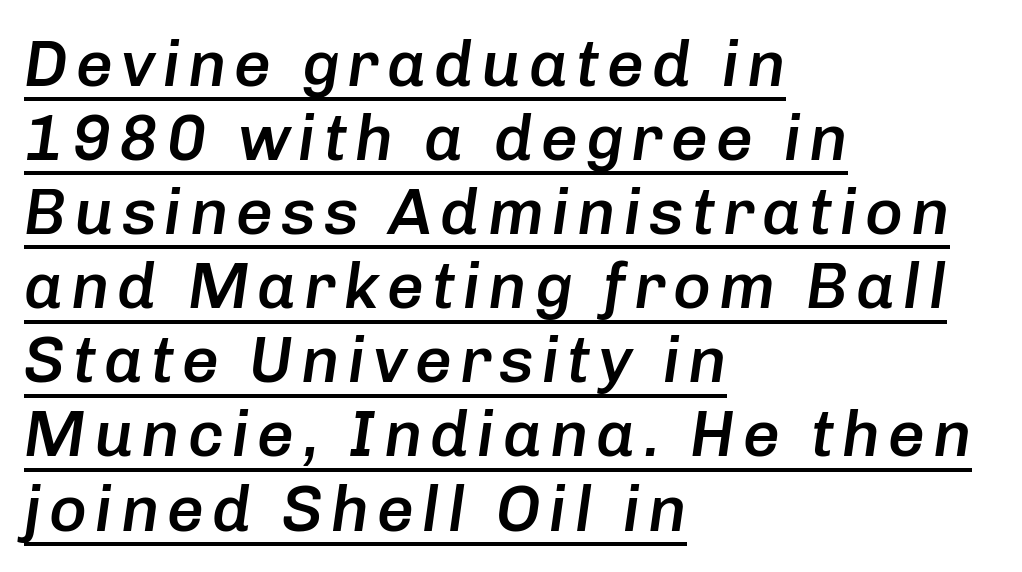
The image shows 65 px semibold type, italic (leaning right); set left-aligned, tight line spacing (1.14x), underlined; low stroke contrast and a medium x-height.
